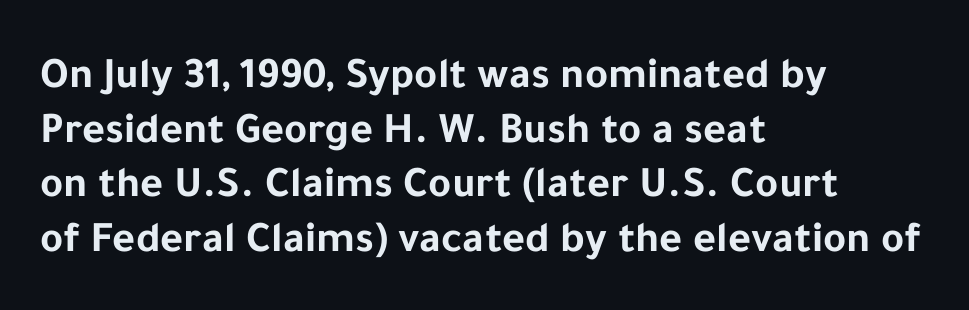
The image shows 44 px bold sans-serif type, upright; set left-aligned, line spacing 1.24x, normal letter spacing, not underlined; low stroke contrast and a medium x-height.
